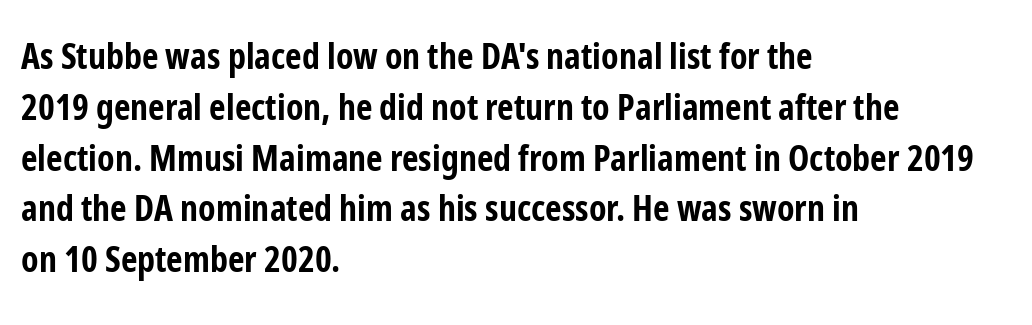
Leading matches the norm, producing a regular column. There is no visible air inserted between adjacent glyphs. Here the designer chose a conventional face with non-uniform glyph widths. Unlike a traditional serif, this face leaves its strokes unadorned. The passage shown is not underscored anywhere. Each glyph is drawn with heavy, bold strokes.
